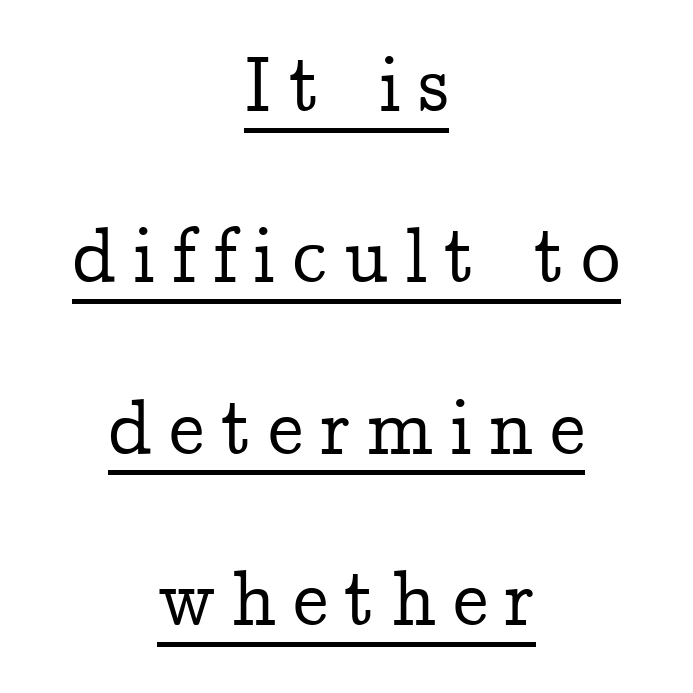
Q: Is the text italic (slanted)? A: No, it is upright.
Q: Is the typeface a serif or a sans-serif typeface? A: Serif.
Q: Is the text underlined? A: Yes.
Q: How is the paragraph aligned? A: Centered.
Q: Is the spacing between letters normal or unusually wide? A: Unusually wide.
Q: Is the spacing between lines tight, normal or loose? A: Loose.
Q: Width (condensed, normal, or wide)? A: Normal.
Q: Stroke contrast? A: Low.
Q: x-height? A: Medium.
Q: Monospaced? A: No.
